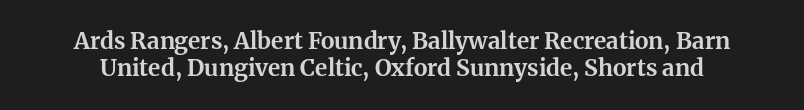
The image shows 23 px bold type, upright; set line spacing 1.19x, normal letter spacing, not underlined.
